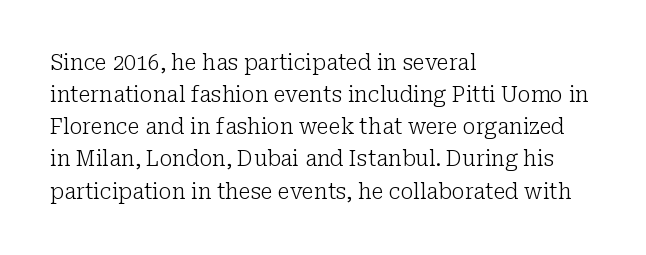
The image shows 21 px text type, upright; set left-aligned, normal line spacing (1.53x), normal letter spacing, not underlined.
